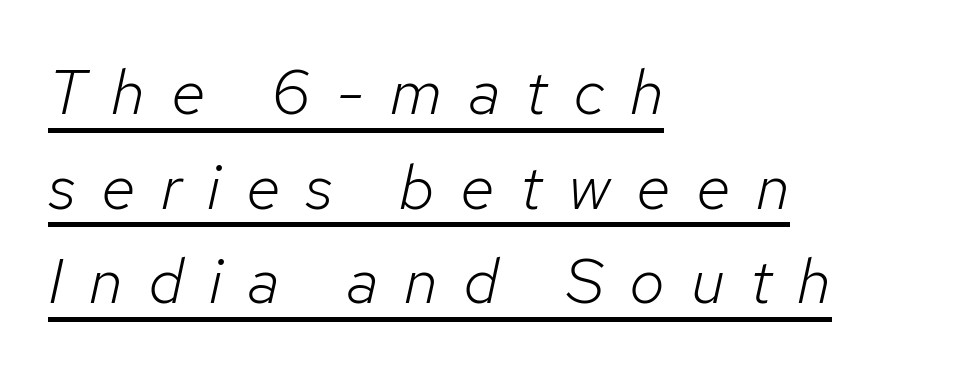
{"italic": "yes", "lean": "right", "slant_degrees": 12, "bold": "no", "weight": "light", "width": "normal", "stroke_contrast": "low", "x_height": "medium", "monospaced": "no", "underline": "yes", "align": "left", "line_spacing": "normal", "line_spacing_ratio": 1.48, "letter_spacing": "wide", "letter_spacing_em": 0.4, "glyph_px": 64}
